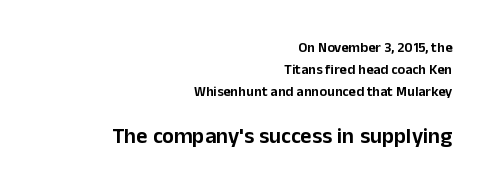
The designer gave the closing block more size than the opening block. Right-aligned paragraph, ragged on the left. Students, note that the glyphs here touch the page at normal intervals. Quick note: underline off. Do the letters lean? They stand straight.
